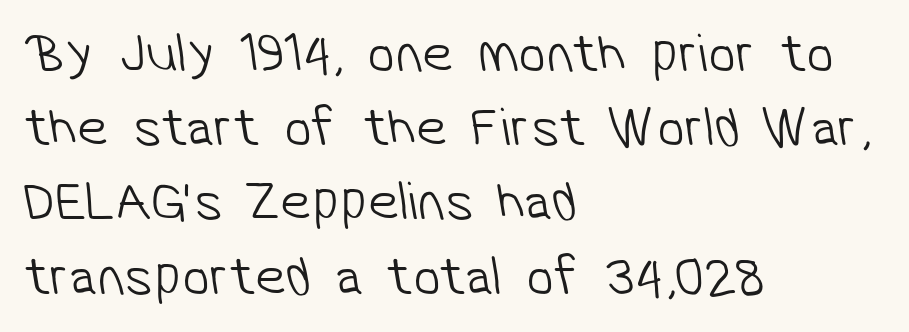
These glyphs show unthickened strokes, regular width or finer. Each letter's strokes conclude bluntly, with no projecting serifs. Words appear dense and cohesive because spacing is normal. No word sits above an underline.
